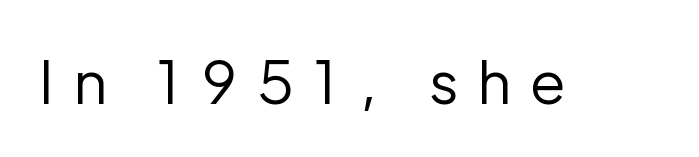
Q: Is the text bold? A: No.
Q: Is the text italic (slanted)? A: No, it is upright.
Q: Is the typeface a serif or a sans-serif typeface? A: Sans-serif.
Q: Is the text underlined? A: No.
Q: Is the spacing between letters normal or unusually wide? A: Unusually wide.
Q: Width (condensed, normal, or wide)? A: Normal.
Q: Stroke contrast? A: Low.
Q: x-height? A: Medium.
Q: Monospaced? A: No.
